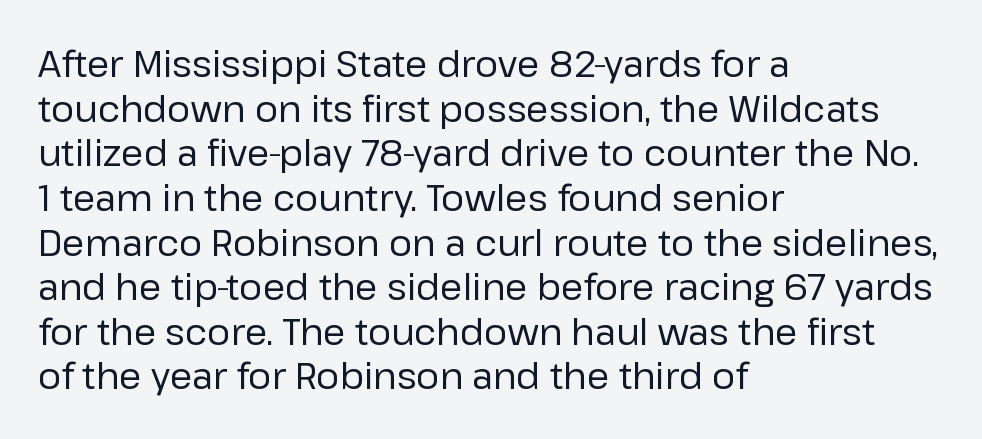
Q: Is the text bold? A: No.
Q: Is the text italic (slanted)? A: No, it is upright.
Q: Is the typeface a serif or a sans-serif typeface? A: Sans-serif.
Q: Is the text underlined? A: No.
Q: How is the paragraph aligned? A: Left-aligned.
Q: Is the spacing between letters normal or unusually wide? A: Normal.
Q: Width (condensed, normal, or wide)? A: Normal.
Q: Stroke contrast? A: Low.
Q: x-height? A: Medium.
Q: Monospaced? A: No.
